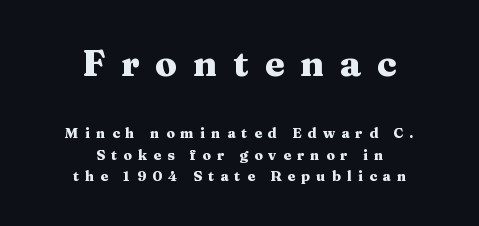
{"serif": "yes", "italic": "no", "bold": "yes", "weight": "heavy", "width": "wide", "stroke_contrast": "medium", "x_height": "medium", "monospaced": "no", "underline": "no", "align": "center", "line_spacing": "normal", "line_spacing_ratio": 1.54, "letter_spacing": "wide", "letter_spacing_em": 0.44, "larger_block": "first", "size_ratio": 2.57, "glyph_px": 36}
